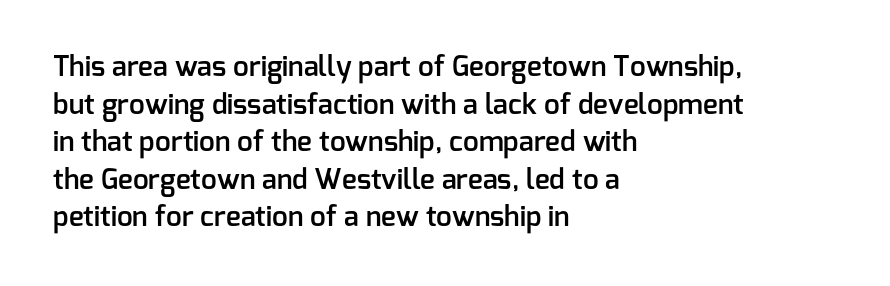
The face used here is proportionally spaced, like ordinary book or web type. Posture: straight, roman, zero tilt. Moderately thickened strokes mark this as semibold type. Regarding serifs, this sample does without them.
